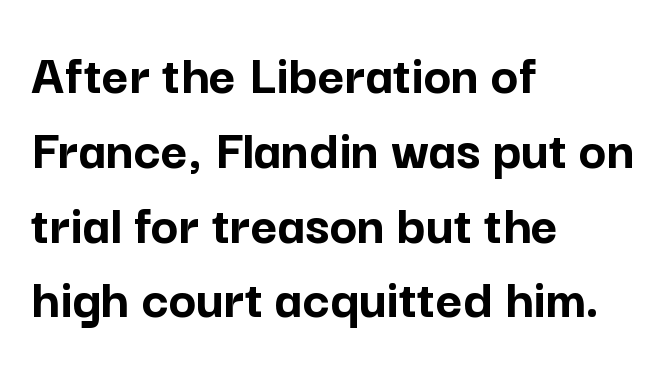
The designer went with a sans here, leaving each stem footless. The rendering uses natural spacing where letterforms have individual widths. The font's upright variant was chosen for this text. Vertically, the passage feels balanced, rows spaced as you'd expect. This sample is left-justified, so line endings fall wherever the words run out.
